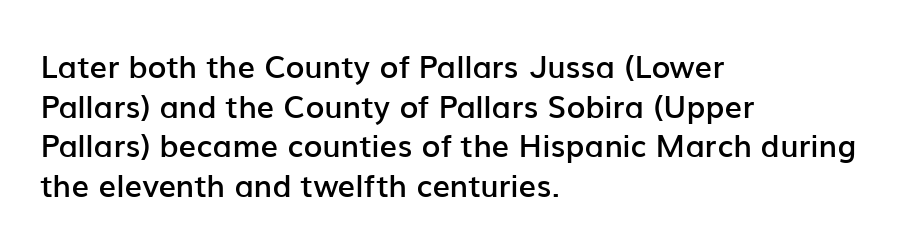
Regarding serifs, this sample does without them. Honestly, the row spacing looks completely unremarkable. You could not count columns in this text — the font is proportionally spaced. Spacing between characters is what you'd get straight out of the box. Line starts are locked; line ends wander.
